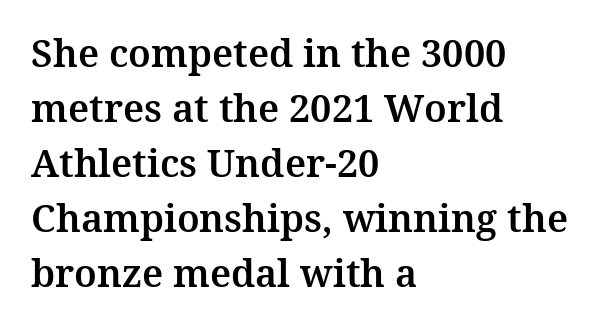
Q: Is the text italic (slanted)? A: No, it is upright.
Q: Is the typeface a serif or a sans-serif typeface? A: Serif.
Q: Is the text underlined? A: No.
Q: How is the paragraph aligned? A: Left-aligned.
Q: Is the spacing between letters normal or unusually wide? A: Normal.
Q: Is the spacing between lines tight, normal or loose? A: Normal.
Q: Width (condensed, normal, or wide)? A: Normal.
Q: Stroke contrast? A: Medium.
Q: x-height? A: Medium.
Q: Monospaced? A: No.
